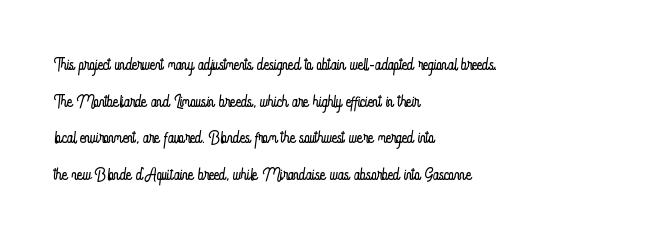
{"bold": "no", "underline": "no", "align": "left", "line_spacing": "normal", "line_spacing_ratio": 1.59, "letter_spacing": "normal", "letter_spacing_em": 0.0, "glyph_px": 23}
